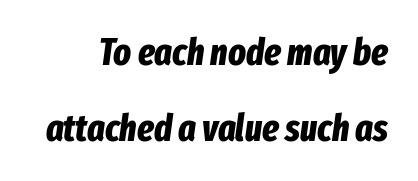
Is the type slanted? Yes — the strokes lean at a clear angle. The letters sit at their default tracking, neither squeezed nor spread. Is this a fixed-width face? No — the glyphs have proportional, varying widths. Stroke thickness is high; the sample reads as a true bold. The space between consecutive lines is lavish.
